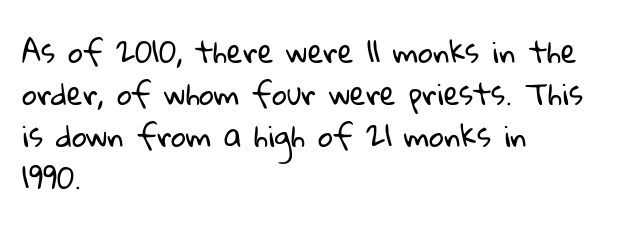
{"serif": "no", "bold": "no", "weight": "regular", "width": "normal", "stroke_contrast": "low", "x_height": "medium", "monospaced": "no", "underline": "no", "align": "left", "line_spacing": "normal", "line_spacing_ratio": 1.45, "letter_spacing": "normal", "letter_spacing_em": 0.0, "glyph_px": 29}
